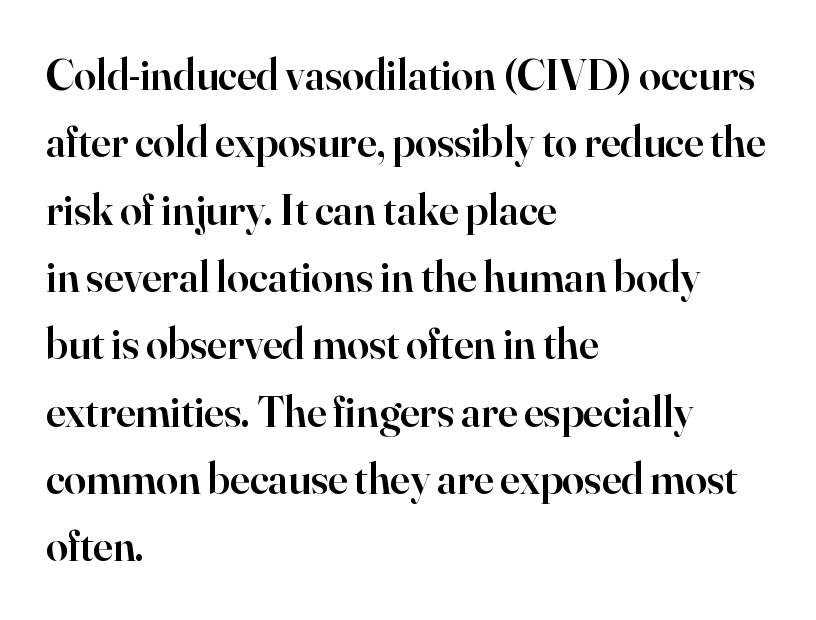
{"serif": "yes", "italic": "no", "bold": "semi", "weight": "semibold", "width": "normal", "stroke_contrast": "high", "x_height": "small", "monospaced": "no", "underline": "no", "align": "left", "line_spacing": "normal", "line_spacing_ratio": 1.53, "letter_spacing": "normal", "letter_spacing_em": 0.0, "glyph_px": 44}
